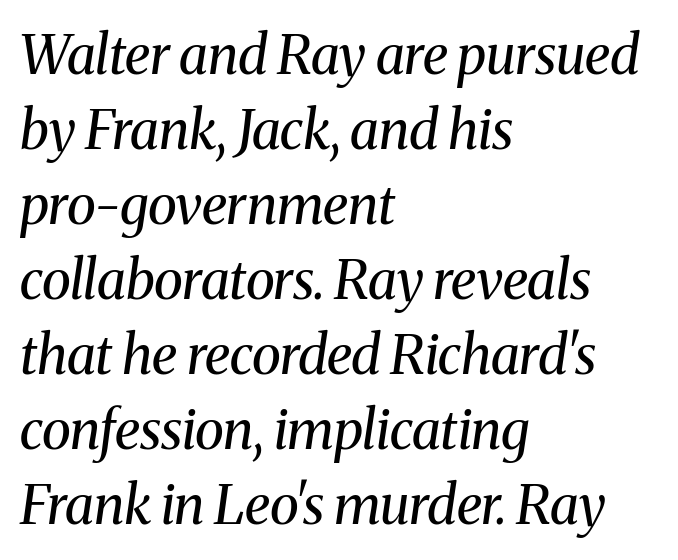
{"serif": "yes", "italic": "yes", "lean": "right", "slant_degrees": 8, "bold": "no", "weight": "regular", "width": "normal", "stroke_contrast": "medium", "x_height": "medium", "monospaced": "no", "underline": "no", "align": "left", "line_spacing": "normal", "line_spacing_ratio": 1.39, "letter_spacing": "normal", "letter_spacing_em": 0.0, "glyph_px": 54}
